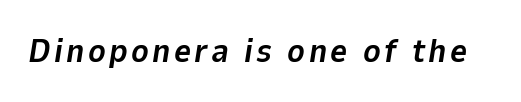
Look at the stroke-to-counter ratio: heavy, a bold. Descender tails drop into unmarked territory. The face used here is proportionally spaced, like ordinary book or web type. The axis of the letterforms is tilted away from vertical.
